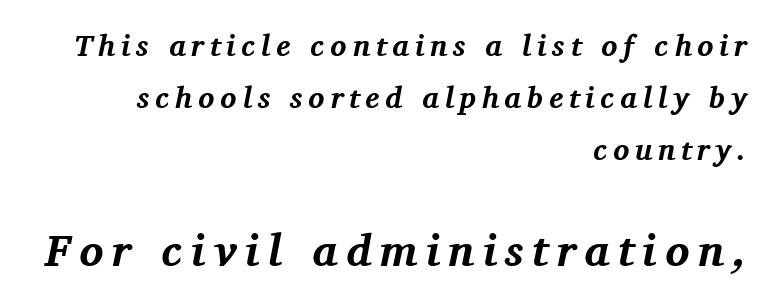
Q: Is the text bold? A: Yes.
Q: Is the text italic (slanted)? A: Yes, it leans right by about 11 degrees.
Q: Is the typeface a serif or a sans-serif typeface? A: Serif.
Q: Is the text underlined? A: No.
Q: How is the paragraph aligned? A: Right-aligned.
Q: Which block of text is set in a larger size, the first (top) or the second (bottom)? A: The second (bottom) one.
Q: Width (condensed, normal, or wide)? A: Normal.
Q: Stroke contrast? A: Medium.
Q: x-height? A: Medium.
Q: Monospaced? A: No.
